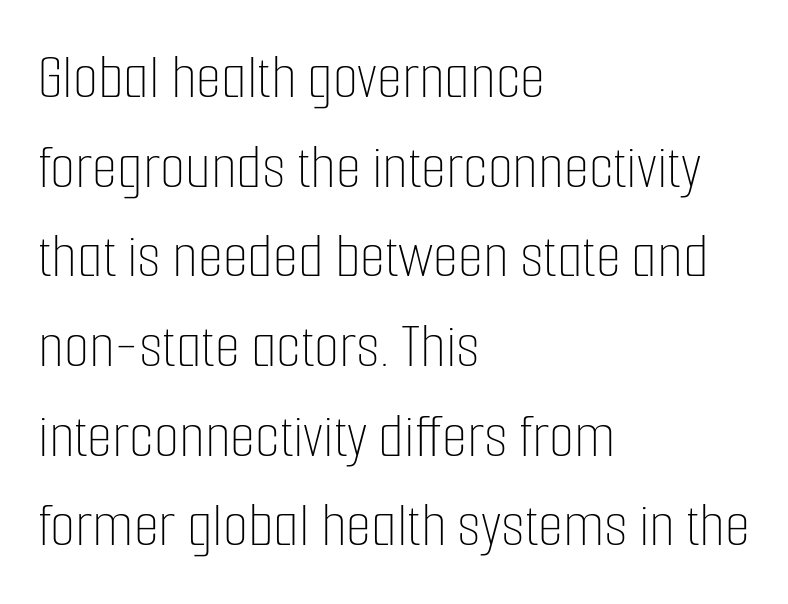
Q: Is the text bold? A: No.
Q: Is the text italic (slanted)? A: No, it is upright.
Q: Is the text underlined? A: No.
Q: How is the paragraph aligned? A: Left-aligned.
Q: Is the spacing between letters normal or unusually wide? A: Normal.
Q: Is the spacing between lines tight, normal or loose? A: Normal.
Q: Width (condensed, normal, or wide)? A: Condensed.
Q: Stroke contrast? A: Low.
Q: x-height? A: Medium.
Q: Monospaced? A: No.
